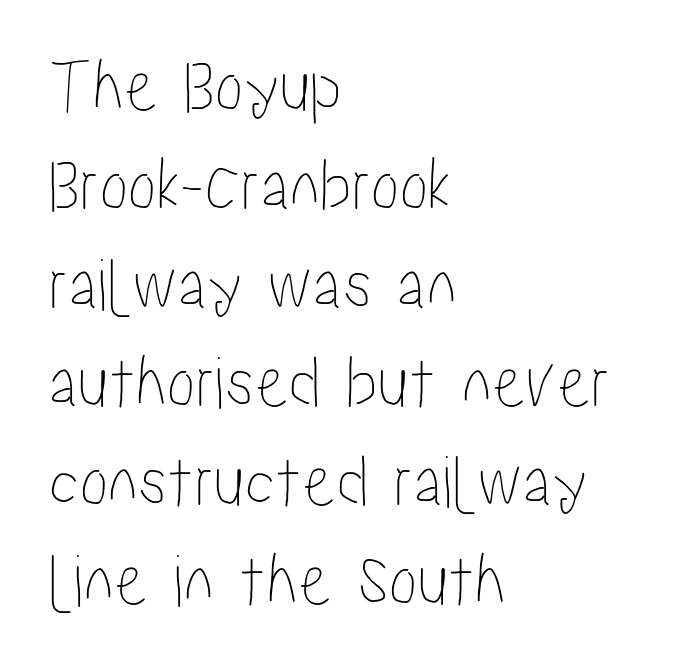
The image shows 76 px condensed type, upright; set left-aligned, normal line spacing (1.3x), normal letter spacing, not underlined; low stroke contrast and a medium x-height.
